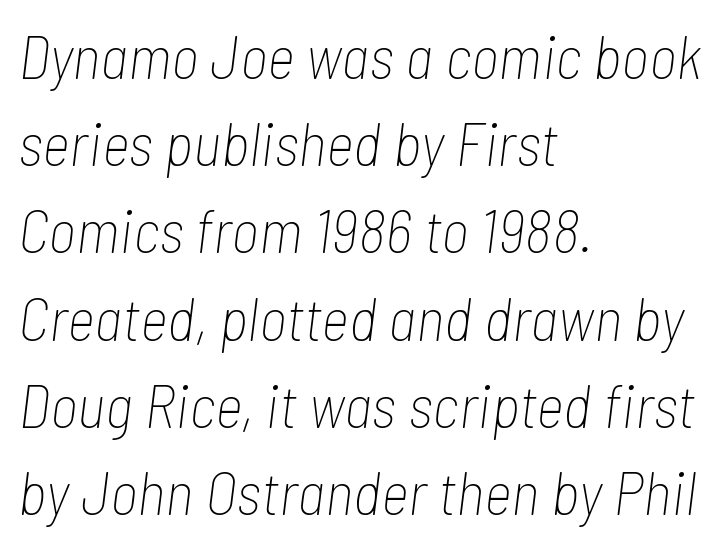
{"italic": "yes", "lean": "right", "slant_degrees": 7, "bold": "no", "weight": "thin", "width": "condensed", "stroke_contrast": "low", "x_height": "medium", "monospaced": "no", "underline": "no", "align": "left", "line_spacing": "normal", "line_spacing_ratio": 1.43, "letter_spacing": "normal", "letter_spacing_em": 0.0, "glyph_px": 61}
